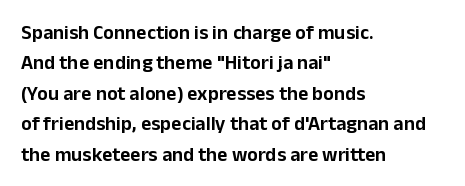
{"italic": "no", "underline": "no", "align": "left", "line_spacing": "normal", "line_spacing_ratio": 1.52, "letter_spacing": "normal", "letter_spacing_em": 0.0, "glyph_px": 20}
